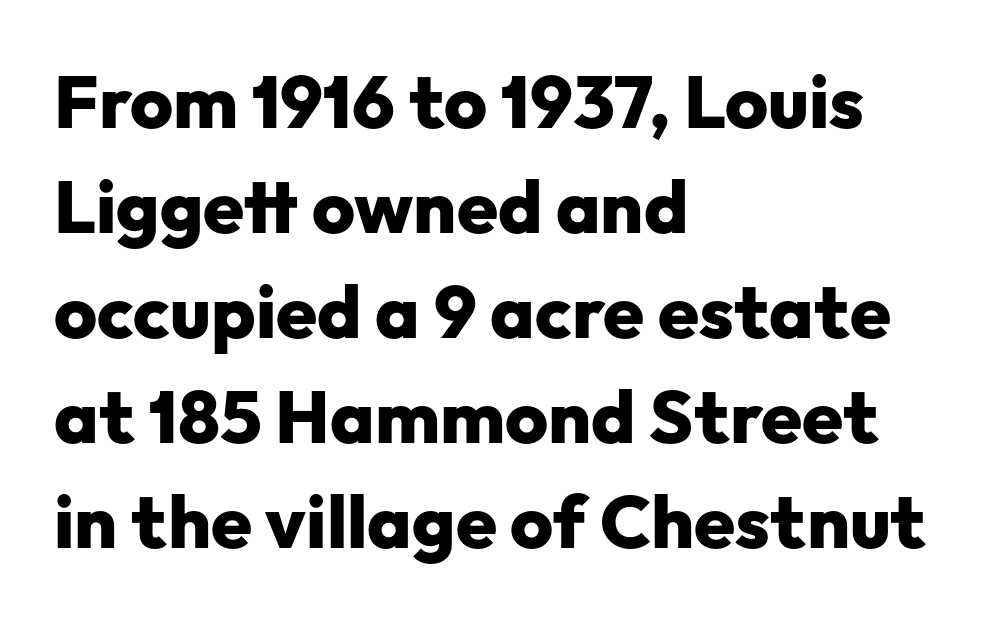
The image shows 74 px heavy sans-serif type, upright; set left-aligned, normal line spacing (1.42x), normal letter spacing, not underlined; low stroke contrast and a medium x-height.
